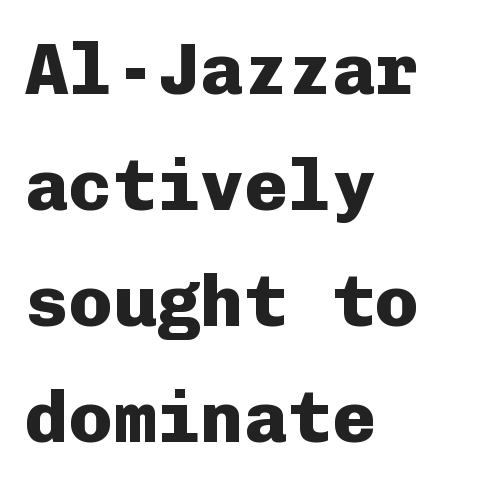
Type style note: lacks serifs. No italicization has been applied; the sample stays upright. These lines are set flush left with a ragged right edge. Letters rest on an invisible, unmarked baseline. The rendering uses a moderate line-height, typical for paragraphs.
